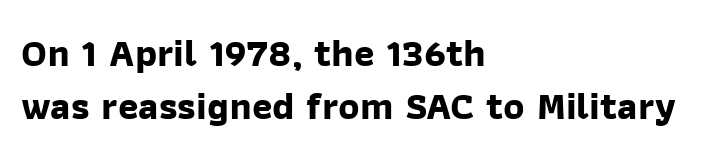
You'd pick this weight for a headline — it's a proper bold. Students, note that the glyphs here touch the page at normal intervals. Vertically, the passage feels balanced, rows spaced as you'd expect. The baseline area is clear.
